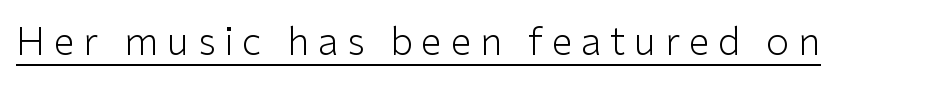
Every character sits straight up, as roman type does. Are there feet on the stems? There aren't — it's a sans. Someone cranked the tracking dial way up on this one. This rendering features underlined lettering.
